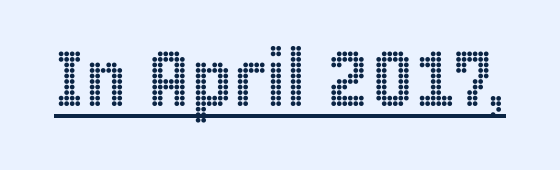
{"italic": "no", "width": "condensed", "x_height": "large", "monospaced": "no", "underline": "yes", "letter_spacing": "normal", "letter_spacing_em": 0.0, "glyph_px": 79}
